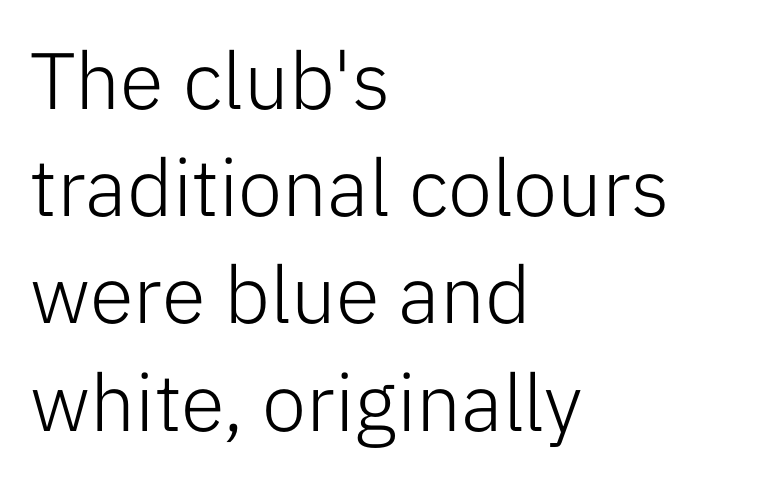
The image shows 80 px light sans-serif type, upright; set left-aligned, normal line spacing (1.34x), normal letter spacing, not underlined; low stroke contrast and a medium x-height.
